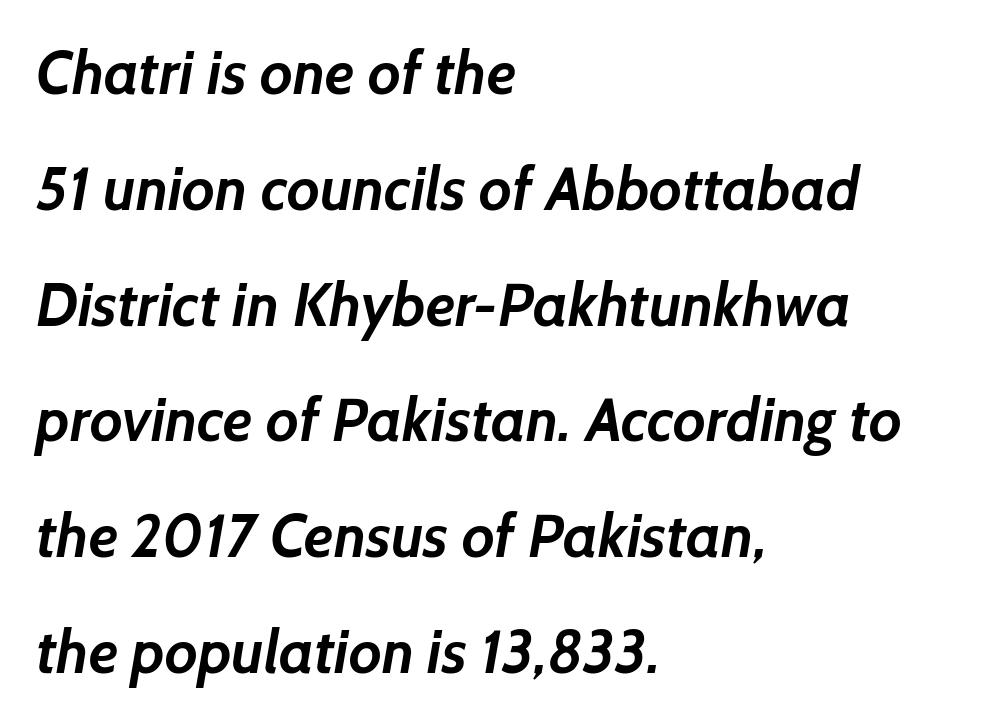
{"serif": "no", "bold": "yes", "weight": "semibold", "width": "normal", "stroke_contrast": "low", "x_height": "medium", "monospaced": "no", "underline": "no", "align": "left", "line_spacing": "loose", "line_spacing_ratio": 1.93, "letter_spacing": "normal", "letter_spacing_em": 0.0, "glyph_px": 60}
